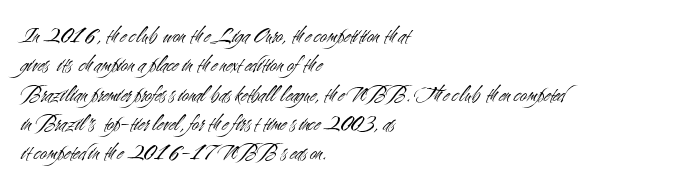
Q: Is the text bold? A: No.
Q: Is the text italic (slanted)? A: Yes.
Q: Is the text underlined? A: No.
Q: How is the paragraph aligned? A: Left-aligned.
Q: Is the spacing between letters normal or unusually wide? A: Normal.
